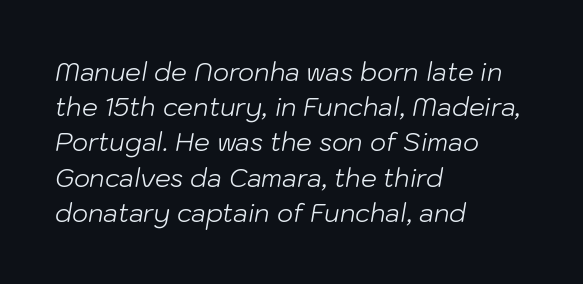
{"italic": "yes", "lean": "right", "slant_degrees": 10, "bold": "no", "underline": "no", "align": "left", "line_spacing": "normal", "line_spacing_ratio": 1.41, "letter_spacing": "normal", "letter_spacing_em": 0.0, "glyph_px": 25}
